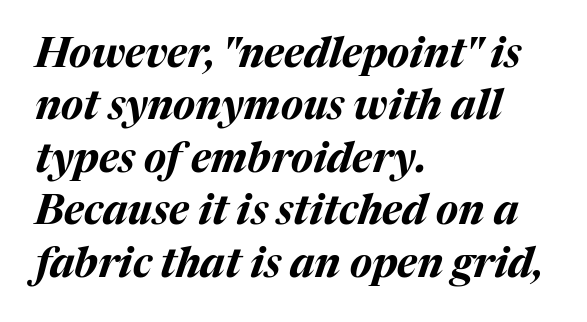
The rendering applies a slant to the glyphs. This sample uses plain, unmodified letter spacing. Reading down the column, the eye jumps a familiar distance to each next line. Every row of glyphs begins at an identical x-position on the left.
